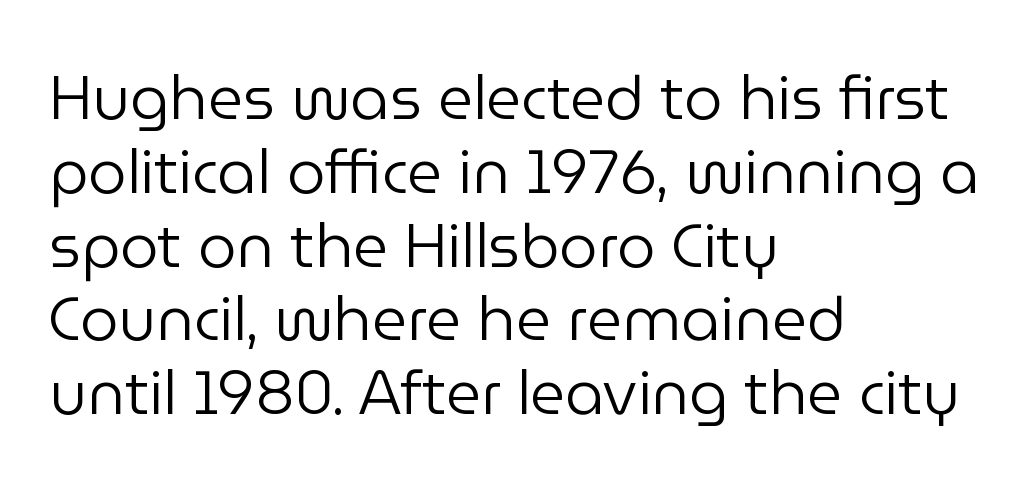
The image shows 61 px regular-weight sans-serif type, upright; set left-aligned, line spacing 1.21x, normal letter spacing, not underlined; low stroke contrast and a medium x-height.
